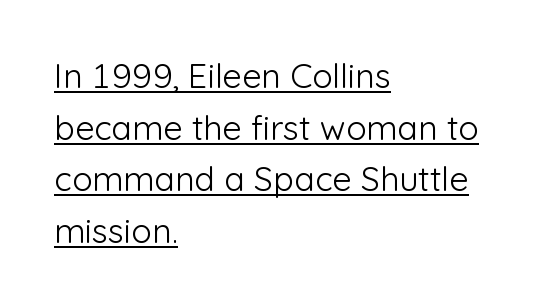
The image shows 34 px light sans-serif type, upright; set left-aligned, normal line spacing (1.52x), normal letter spacing, underlined; low stroke contrast and a medium x-height.
